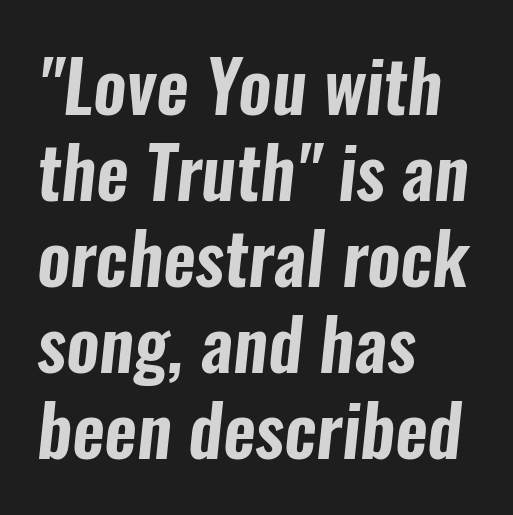
{"serif": "no", "width": "condensed", "stroke_contrast": "low", "x_height": "medium", "monospaced": "no", "underline": "no", "align": "left", "line_spacing_ratio": 1.21, "letter_spacing": "normal", "letter_spacing_em": 0.0, "glyph_px": 71}
